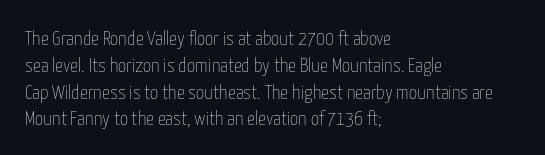
Unlike italic type, these characters show no tilt at all. Honestly, there is no underline to notice here at all. The ragged edge is on the right, which tells us the setting is flush left. Tracking here is standard; glyphs follow each other at the usual distance.
